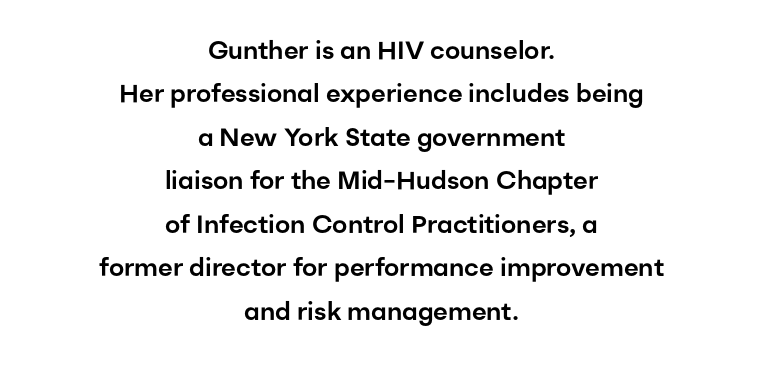
{"italic": "no", "underline": "no", "align": "center", "line_spacing_ratio": 1.74, "letter_spacing": "normal", "letter_spacing_em": 0.0, "glyph_px": 25}
